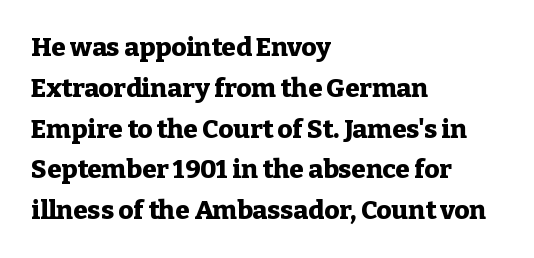
The image shows 26 px bold type, upright; set left-aligned, normal line spacing (1.57x), normal letter spacing, not underlined.
